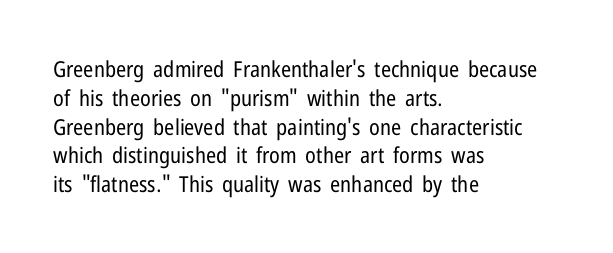
No extra ink here — the face is not bold. The ragged edge is on the right, which tells us the setting is flush left. Decoration check: the copy has no underline. Between one letter and the next there's only the usual sliver of space. No italicization has been applied; the sample stays upright. Successive baselines arrive at the customary interval.
